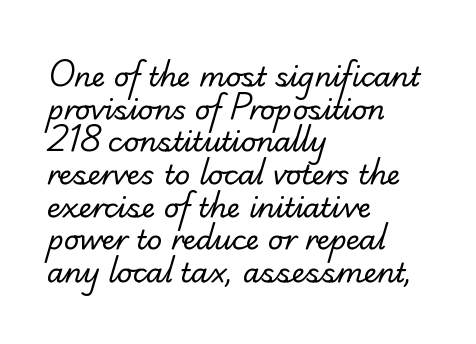
Q: Is the text bold? A: No.
Q: Is the text underlined? A: No.
Q: How is the paragraph aligned? A: Left-aligned.
Q: Is the spacing between letters normal or unusually wide? A: Normal.
